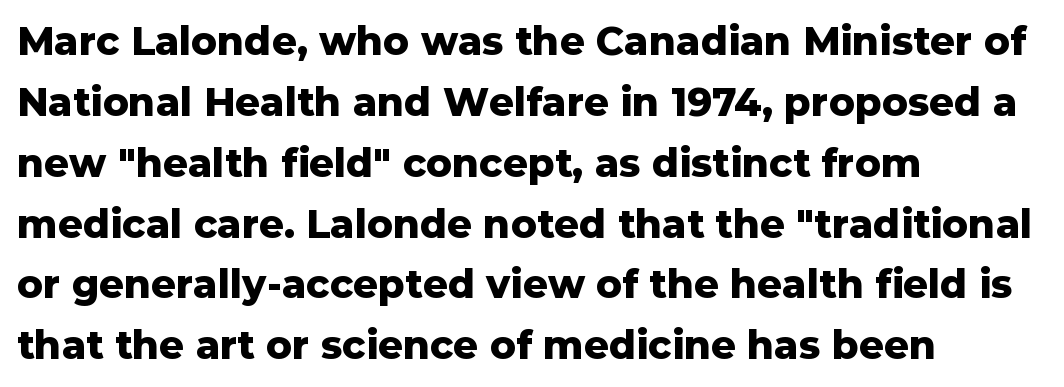
Q: Is the text bold? A: Yes.
Q: Is the text italic (slanted)? A: No, it is upright.
Q: Is the typeface a serif or a sans-serif typeface? A: Sans-serif.
Q: Is the text underlined? A: No.
Q: How is the paragraph aligned? A: Left-aligned.
Q: Is the spacing between letters normal or unusually wide? A: Normal.
Q: Is the spacing between lines tight, normal or loose? A: Normal.
Q: Width (condensed, normal, or wide)? A: Normal.
Q: Stroke contrast? A: Low.
Q: x-height? A: Medium.
Q: Monospaced? A: No.
